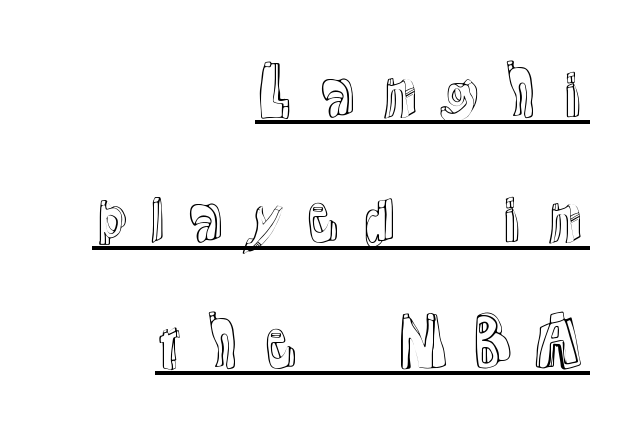
The image shows 63 px text type, upright; set right-aligned, loose line spacing (1.99x), unusually wide letter spacing (+0.24 em), underlined; a medium x-height.
